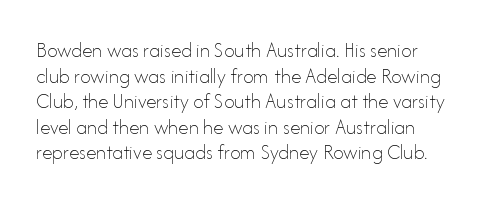
The image shows 21 px text type, upright; set line spacing 1.22x, normal letter spacing, not underlined.
